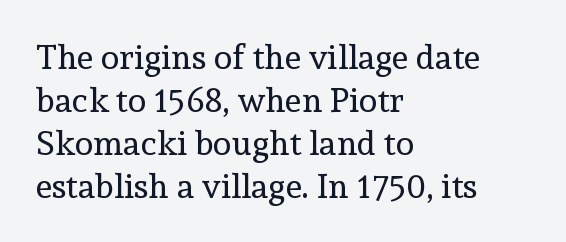
The image shows 34 px regular-weight serif type, upright; set left-aligned, normal line spacing (1.26x), normal letter spacing, not underlined; a medium x-height.
